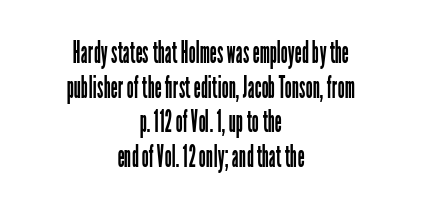
Q: Is the text bold? A: No.
Q: Is the text italic (slanted)? A: No, it is upright.
Q: Is the typeface a serif or a sans-serif typeface? A: Sans-serif.
Q: Is the text underlined? A: No.
Q: How is the paragraph aligned? A: Centered.
Q: Is the spacing between letters normal or unusually wide? A: Normal.
Q: Is the spacing between lines tight, normal or loose? A: Tight.
Q: Width (condensed, normal, or wide)? A: Condensed.
Q: Stroke contrast? A: Low.
Q: x-height? A: Medium.
Q: Monospaced? A: No.
